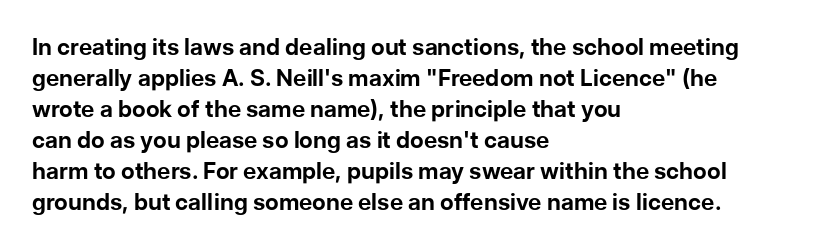
The image shows 23 px bold type, upright; set left-aligned, normal line spacing (1.35x), normal letter spacing, not underlined.
